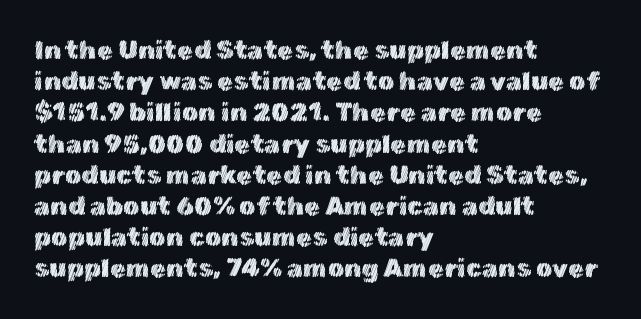
The image shows 26 px text type, upright; set left-aligned, line spacing 1.2x, normal letter spacing, not underlined.
